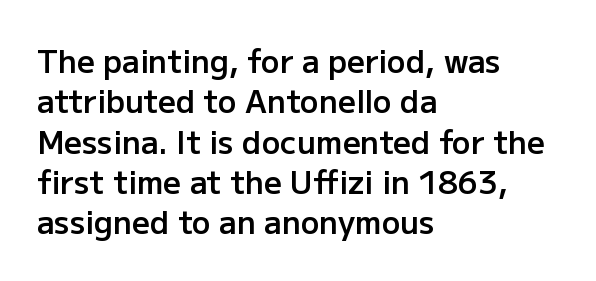
Regarding leading, the lines here are spaced in the standard way. The zone under the glyphs is completely vacant. This sample uses plain, unmodified letter spacing. The passage shown is typeset with a sans-serif family. Notice how the passage keeps a crisp vertical edge on the left only.
